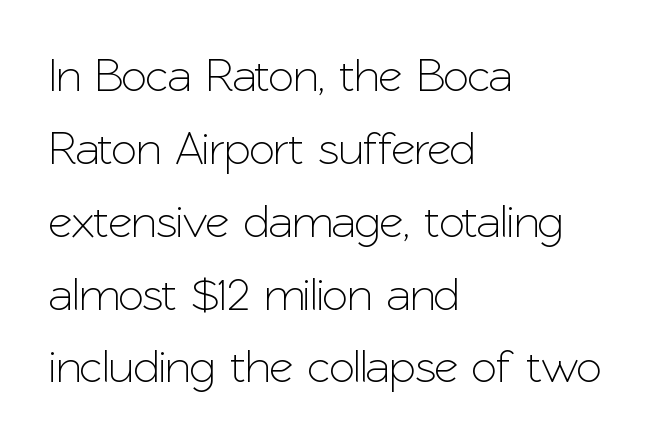
Q: Is the text italic (slanted)? A: No, it is upright.
Q: Is the typeface a serif or a sans-serif typeface? A: Sans-serif.
Q: Is the text underlined? A: No.
Q: How is the paragraph aligned? A: Left-aligned.
Q: Is the spacing between letters normal or unusually wide? A: Normal.
Q: Is the spacing between lines tight, normal or loose? A: Normal.
Q: Width (condensed, normal, or wide)? A: Normal.
Q: Stroke contrast? A: Low.
Q: x-height? A: Medium.
Q: Monospaced? A: No.
